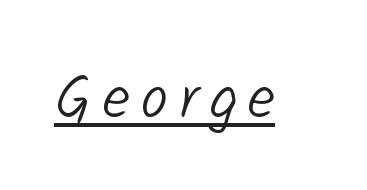
Q: Is the text bold? A: No.
Q: Is the typeface a serif or a sans-serif typeface? A: Sans-serif.
Q: Is the text underlined? A: Yes.
Q: Width (condensed, normal, or wide)? A: Normal.
Q: Stroke contrast? A: Low.
Q: x-height? A: Medium.
Q: Monospaced? A: No.
